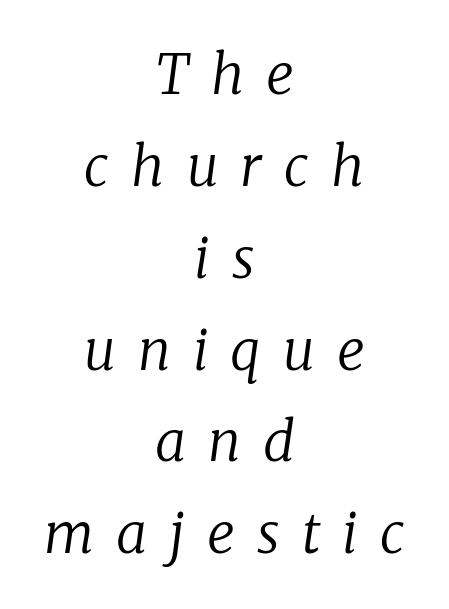
The image shows 55 px regular-weight serif type, italic (leaning right); set centered, normal line spacing (1.67x), unusually wide letter spacing (+0.4 em), not underlined; low stroke contrast and a medium x-height.
